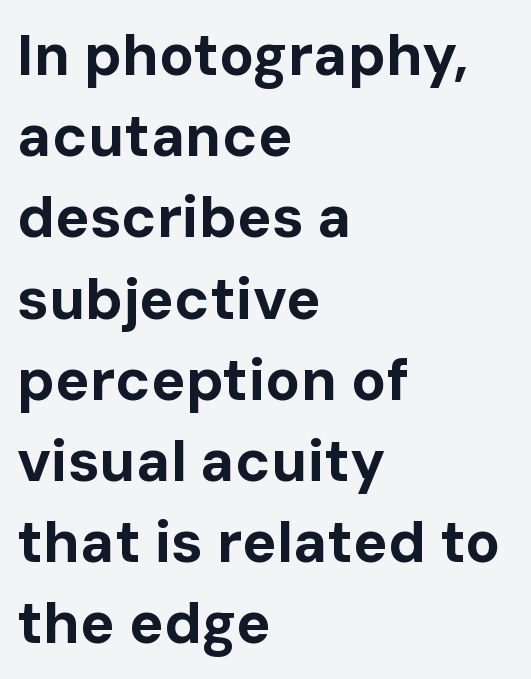
{"serif": "no", "italic": "no", "bold": "yes", "weight": "bold", "width": "normal", "stroke_contrast": "low", "x_height": "medium", "monospaced": "no", "underline": "no", "align": "left", "line_spacing": "normal", "line_spacing_ratio": 1.4, "letter_spacing": "normal", "letter_spacing_em": 0.0, "glyph_px": 58}
